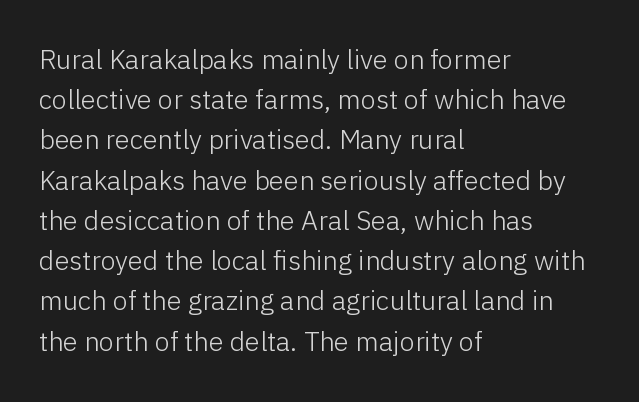
Q: Is the text bold? A: No.
Q: Is the text italic (slanted)? A: No, it is upright.
Q: Is the text underlined? A: No.
Q: How is the paragraph aligned? A: Left-aligned.
Q: Is the spacing between letters normal or unusually wide? A: Normal.
Q: Is the spacing between lines tight, normal or loose? A: Normal.
